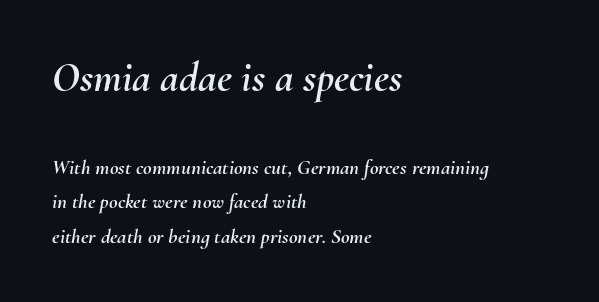
Quick note: interline space is typical. Anything drawn beneath the words? Only blank space. This sample has the flowing, uneven cadence of proportional lettering. Observe the ordinary spacing: letters are neighbours, not strangers. Note: larger setting up top, smaller setting below. When letters slant like this, we call the style italic.
